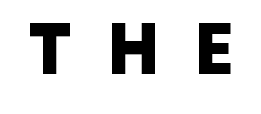
Q: Is the typeface a serif or a sans-serif typeface? A: Sans-serif.
Q: Is the text underlined? A: No.
Q: Is the spacing between letters normal or unusually wide? A: Unusually wide.
Q: Width (condensed, normal, or wide)? A: Normal.
Q: Stroke contrast? A: Low.
Q: x-height? A: Large.
Q: Monospaced? A: No.
